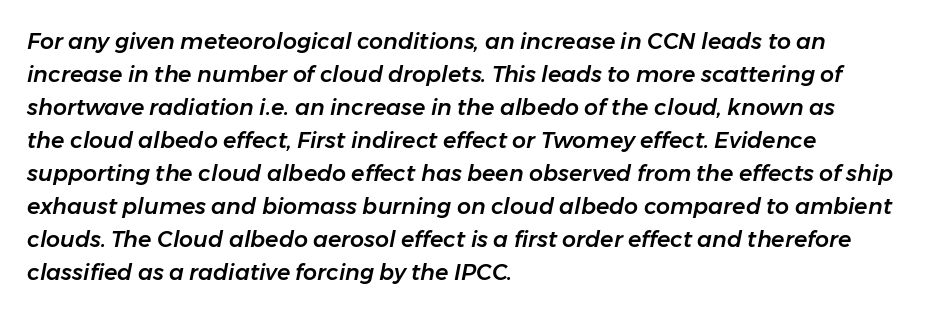
{"italic": "yes", "lean": "right", "slant_degrees": 11, "underline": "no", "align": "left", "line_spacing": "normal", "line_spacing_ratio": 1.5, "letter_spacing": "normal", "letter_spacing_em": 0.0, "glyph_px": 22}
